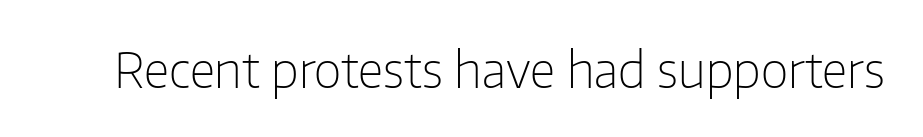
The image shows 48 px light sans-serif type, upright; set normal letter spacing, not underlined; low stroke contrast and a medium x-height.
